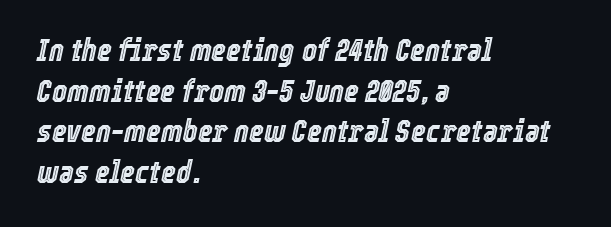
Q: Is the text italic (slanted)? A: Yes, it leans right by about 12 degrees.
Q: Is the text underlined? A: No.
Q: How is the paragraph aligned? A: Left-aligned.
Q: Is the spacing between letters normal or unusually wide? A: Normal.
Q: Is the spacing between lines tight, normal or loose? A: Normal.
Q: Width (condensed, normal, or wide)? A: Condensed.
Q: x-height? A: Medium.
Q: Monospaced? A: No.
